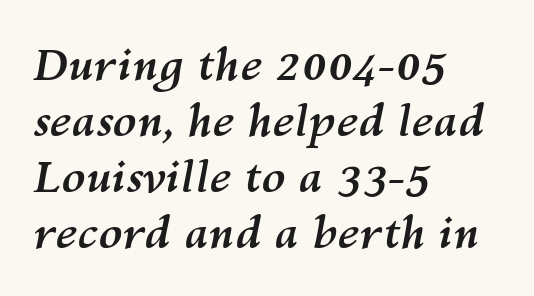
The image shows 44 px semibold type, italic (leaning right); set left-aligned, normal line spacing (1.27x), normal letter spacing, not underlined; medium stroke contrast and a medium x-height.
